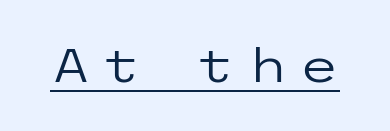
Q: Is the text bold? A: No.
Q: Is the text italic (slanted)? A: No, it is upright.
Q: Is the typeface a serif or a sans-serif typeface? A: Sans-serif.
Q: Is the text underlined? A: Yes.
Q: Is the spacing between letters normal or unusually wide? A: Unusually wide.
Q: Width (condensed, normal, or wide)? A: Wide.
Q: Stroke contrast? A: Low.
Q: x-height? A: Medium.
